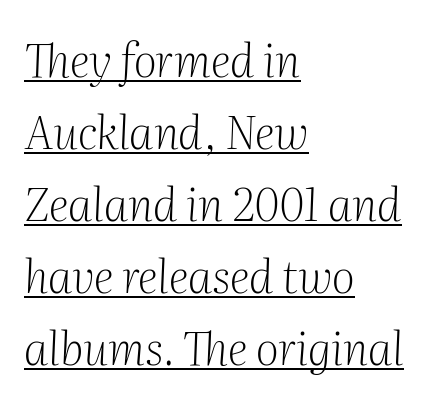
Q: Is the text bold? A: No.
Q: Is the text italic (slanted)? A: Yes, it leans right by about 2 degrees.
Q: Is the typeface a serif or a sans-serif typeface? A: Serif.
Q: Is the text underlined? A: Yes.
Q: How is the paragraph aligned? A: Left-aligned.
Q: Is the spacing between letters normal or unusually wide? A: Normal.
Q: Is the spacing between lines tight, normal or loose? A: Normal.
Q: Width (condensed, normal, or wide)? A: Normal.
Q: Stroke contrast? A: Medium.
Q: x-height? A: Medium.
Q: Monospaced? A: No.
